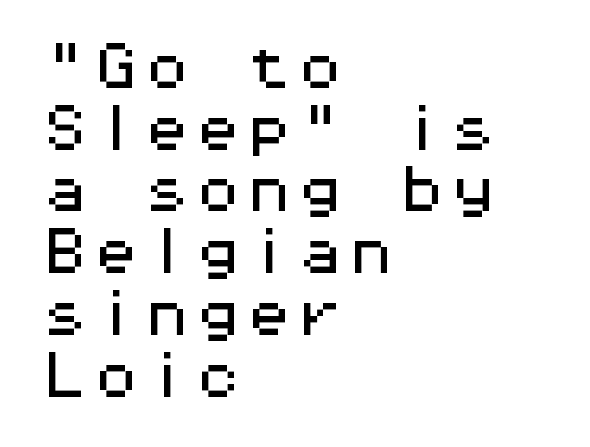
The image shows 51 px wide sans-serif type, upright, monospaced; set left-aligned, line spacing 1.21x, normal letter spacing, not underlined; medium stroke contrast and a medium x-height.
